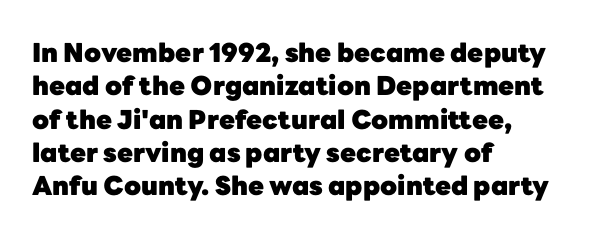
In terms of posture, this sample is upright. Look at the stroke-to-counter ratio: heavy, a bold. Notice how descenders clear the ascenders below comfortably — that's standard leading. The zone under the glyphs is completely vacant. The rendering keeps characters at their native spacing.
